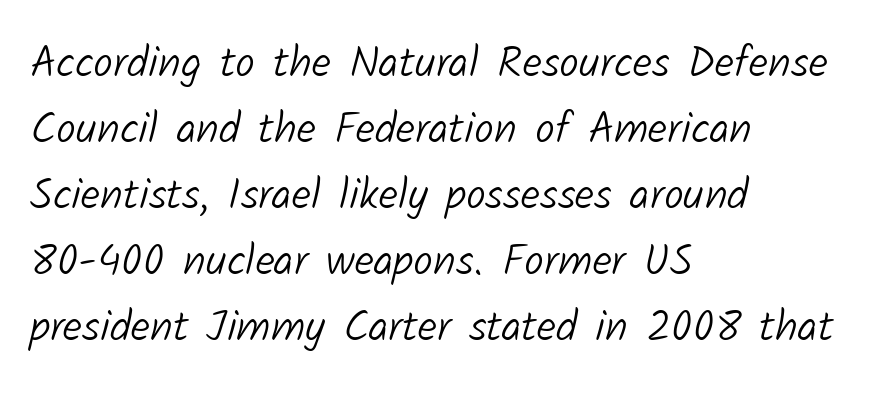
{"serif": "no", "bold": "no", "weight": "light", "width": "normal", "stroke_contrast": "low", "x_height": "medium", "monospaced": "no", "underline": "no", "align": "left", "line_spacing": "normal", "line_spacing_ratio": 1.5, "letter_spacing": "normal", "letter_spacing_em": 0.0, "glyph_px": 44}
